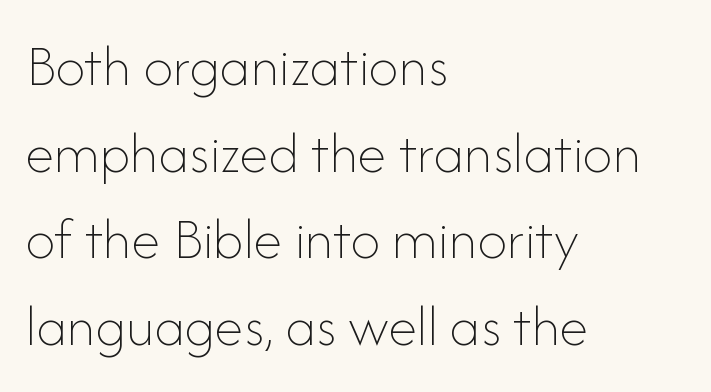
The image shows 59 px thin type, upright; set left-aligned, normal line spacing (1.47x), normal letter spacing, not underlined; low stroke contrast and a small x-height.
